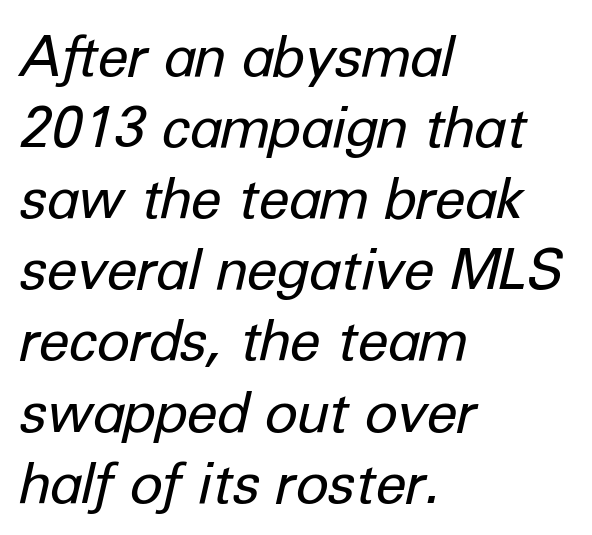
The image shows 56 px regular-weight type, italic (leaning right); set left-aligned, normal line spacing (1.27x), normal letter spacing, not underlined; low stroke contrast and a medium x-height.
